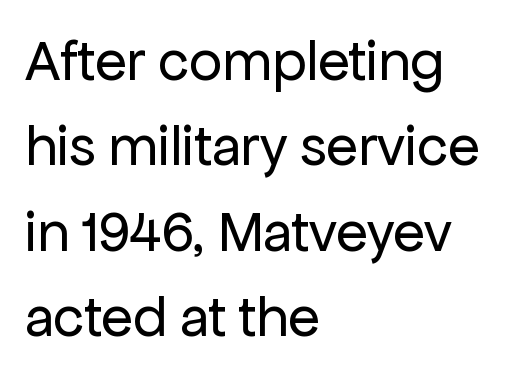
Q: Is the text bold? A: No.
Q: Is the text italic (slanted)? A: No, it is upright.
Q: Is the typeface a serif or a sans-serif typeface? A: Sans-serif.
Q: Is the text underlined? A: No.
Q: How is the paragraph aligned? A: Left-aligned.
Q: Is the spacing between letters normal or unusually wide? A: Normal.
Q: Is the spacing between lines tight, normal or loose? A: Normal.
Q: Width (condensed, normal, or wide)? A: Normal.
Q: Stroke contrast? A: Low.
Q: x-height? A: Medium.
Q: Monospaced? A: No.
